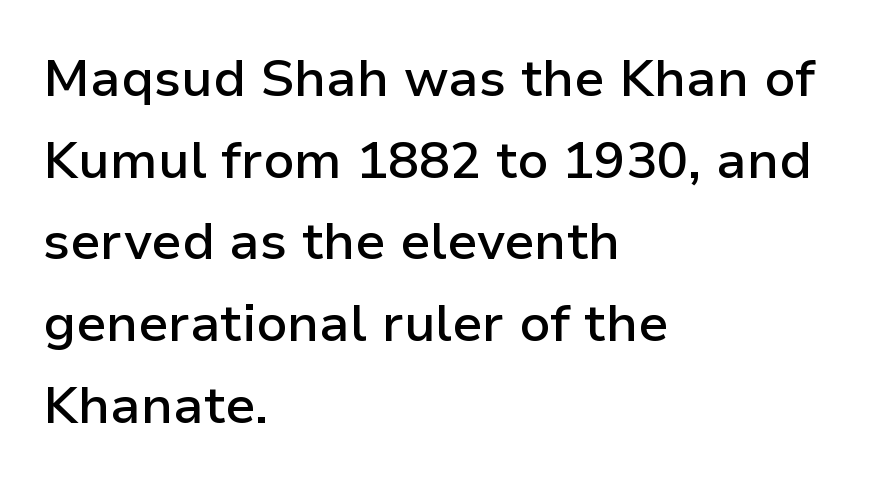
The leading is moderate, giving the passage an even texture. How are the letters spaced? Ordinarily, with no added tracking. A clean baseline with only descenders dipping below it. The passage is arranged the way most books set body copy — flush left. Varying glyph widths throughout — classic text-font behaviour.
